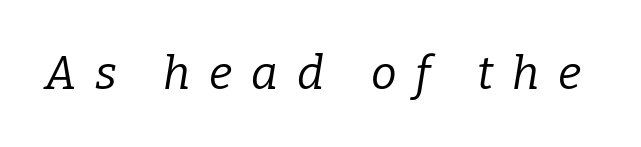
No letter is thick-stroked: the sample isn't bold. The line texture is sparse and dotted thanks to wide tracking. The typography opts for an oblique posture over an upright one. Unlike a clean sans, this face finishes its strokes with serifs. The strip under each line holds only bare page.
